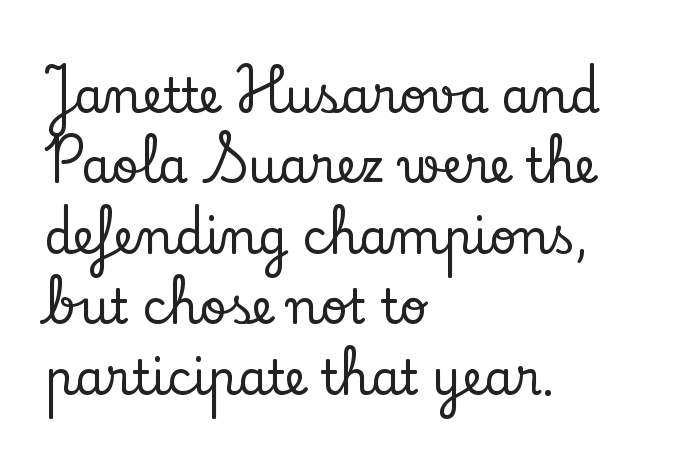
The image shows 47 px serif type, upright; set left-aligned, normal line spacing (1.5x), normal letter spacing, not underlined; low stroke contrast and a small x-height.
